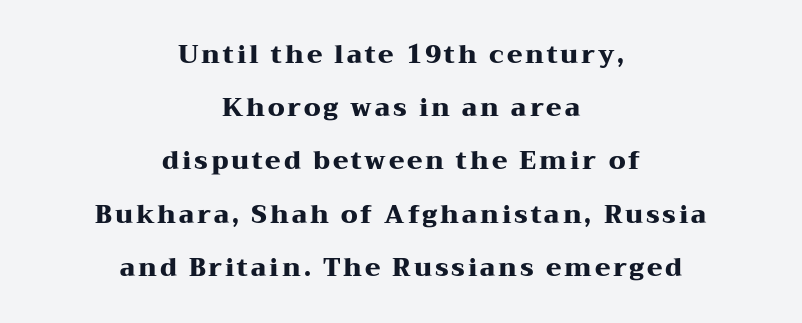
Q: Is the text bold? A: Yes.
Q: Is the text italic (slanted)? A: No, it is upright.
Q: Is the text underlined? A: No.
Q: How is the paragraph aligned? A: Centered.
Q: Is the spacing between lines tight, normal or loose? A: Loose.
